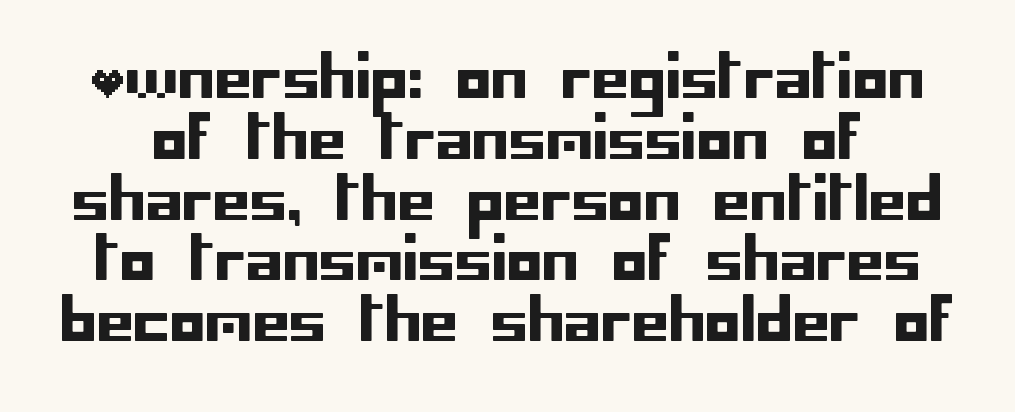
Leading: reduced. Style check: upright. Rule under the text: the space is simply empty. The font family rendered here belongs to the sans-serif group. The passage shown has conventional tracking throughout.
